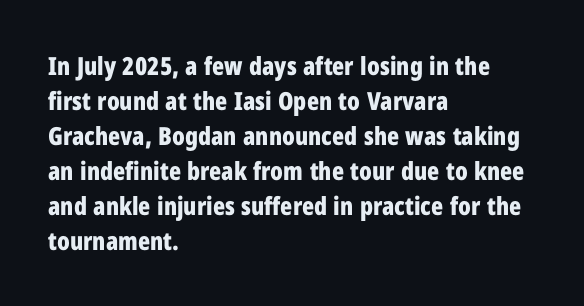
The image shows 25 px bold type, upright; set left-aligned, normal line spacing (1.4x), normal letter spacing, not underlined.
